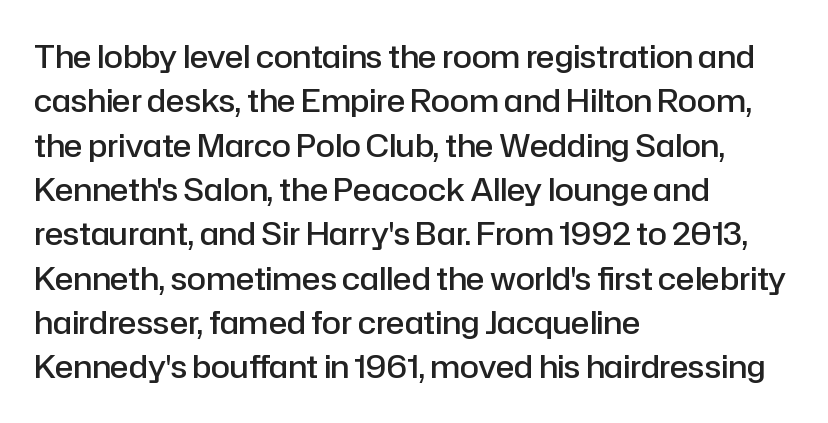
The passage shown is not underscored anywhere. How would I describe the line gaps? Plain and ordinary. These lines keep a tight, regular rhythm from letter to letter. The lettering holds an erect, upright posture throughout. A somewhat darkened texture: the type is semibold rather than bold.
